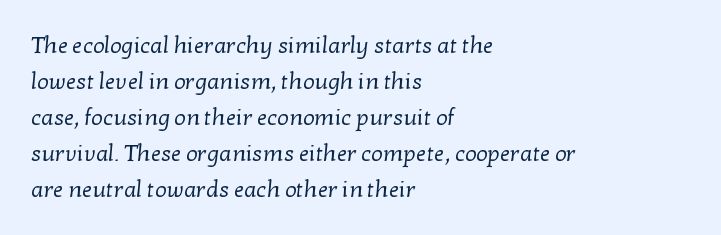
Q: Is the text bold? A: No.
Q: Is the text underlined? A: No.
Q: How is the paragraph aligned? A: Left-aligned.
Q: Is the spacing between letters normal or unusually wide? A: Normal.
Q: Is the spacing between lines tight, normal or loose? A: Normal.
